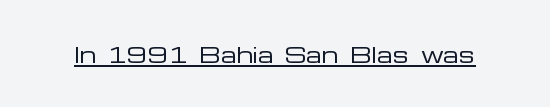
{"italic": "no", "bold": "no", "underline": "yes", "letter_spacing": "normal", "letter_spacing_em": 0.0, "glyph_px": 21}
